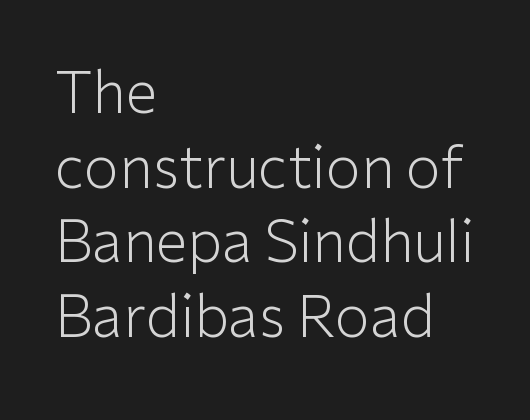
The image shows 57 px light sans-serif type, upright; set left-aligned, normal line spacing (1.31x), normal letter spacing, not underlined; low stroke contrast and a medium x-height.
